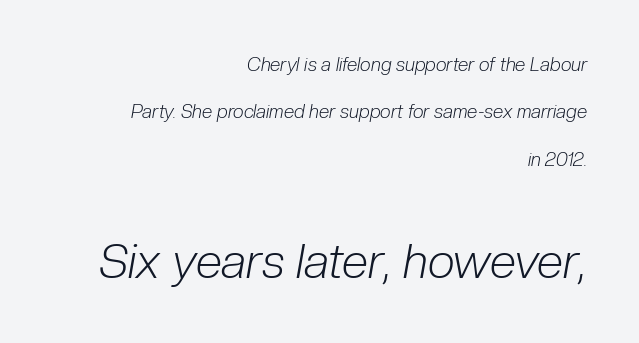
The image shows 48 px light, condensed type, italic (leaning right); set right-aligned, loose line spacing (2.49x), normal letter spacing, not underlined; the second (bottom) block is 2.53x larger; low stroke contrast and a medium x-height.
